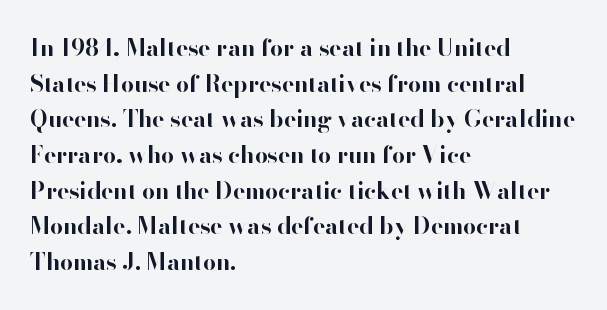
Is the block centered? No — it sits flush against the left margin. A full-strength bold gives these letters their thick strokes. The zone under the glyphs is completely vacant. This sample uses an upright cut, with every glyph sitting square on the baseline. The passage shown has conventional tracking throughout. The line-height multiplier appears to be the usual default.
